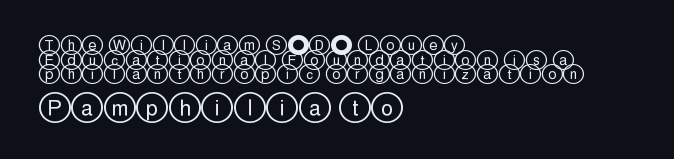
{"italic": "no", "underline": "no", "align": "left", "line_spacing": "tight", "line_spacing_ratio": 1.04, "letter_spacing": "normal", "letter_spacing_em": 0.0, "larger_block": "second", "size_ratio": 1.5, "glyph_px": 21}
